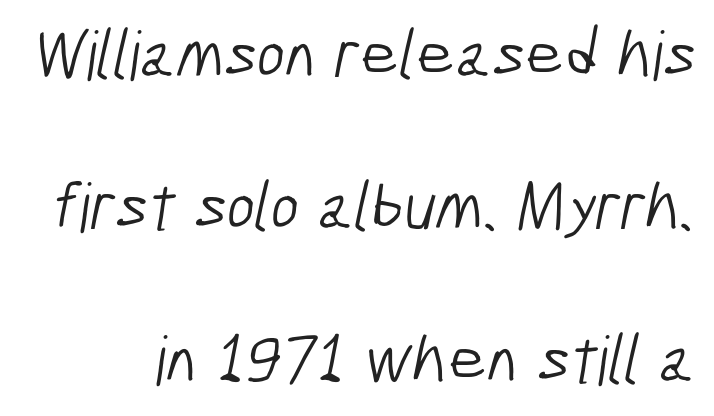
Nope, no serifs anywhere on these letters. A typesetter would call this proportional, since set widths differ per character. These lines stack with their right ends in a neat column. The horizontal fit of the characters is conventional and even. Glance below the letters and you will spot only blank space. The font sits on the lighter half of the weight spectrum, regular included.
